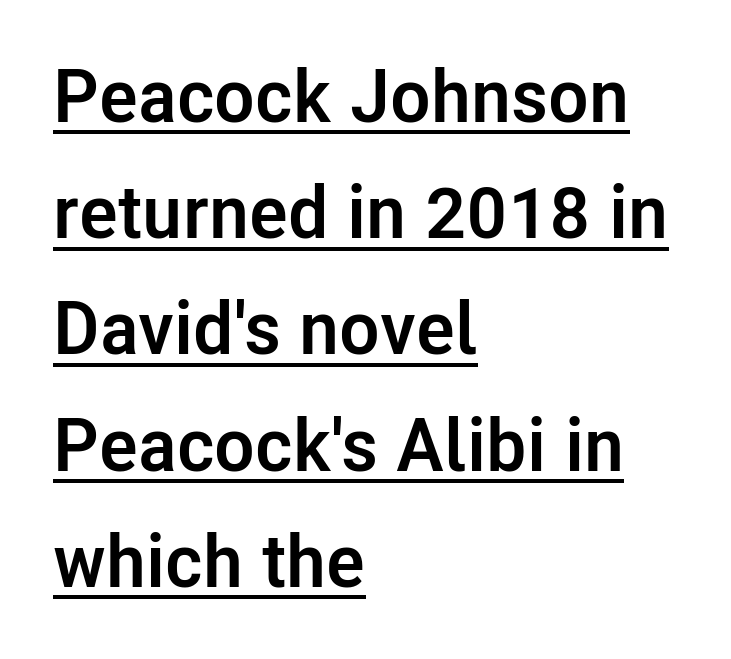
The lines are quadded left. The rendering uses a moderate line-height, typical for paragraphs. Rendered with straight, roman letterforms. Each line of the rendering has a horizontal stroke beneath the glyphs. A typesetter would call this proportional, since set widths differ per character.
